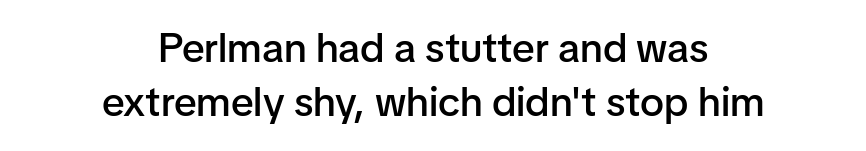
The image shows 41 px semibold sans-serif type, upright; set centered, normal line spacing (1.32x), normal letter spacing, not underlined; low stroke contrast and a medium x-height.
